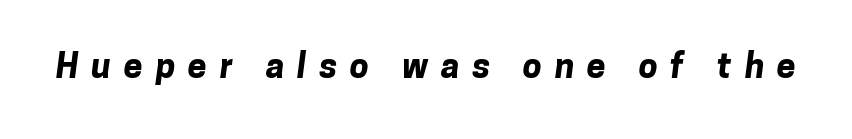
Heavy-handed strokes throughout: this text is bold. The letters advance in unequal steps, a hallmark of proportional type. The passage shown has open, widely tracked lettering throughout. Note: no serifs on the glyphs. Honestly, there is no underline to notice here at all.
